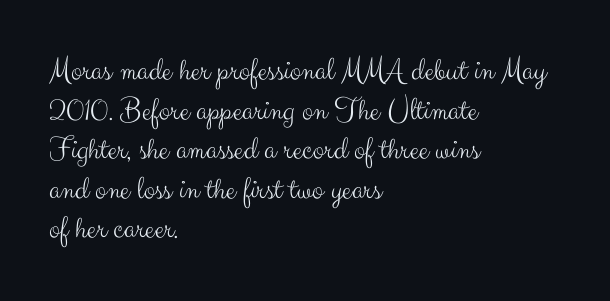
Is the type heavy? It reads as light-to-regular instead. The ragged edge is on the right, which tells us the setting is flush left. Tracking value appears to be zero — textbook default spacing.
